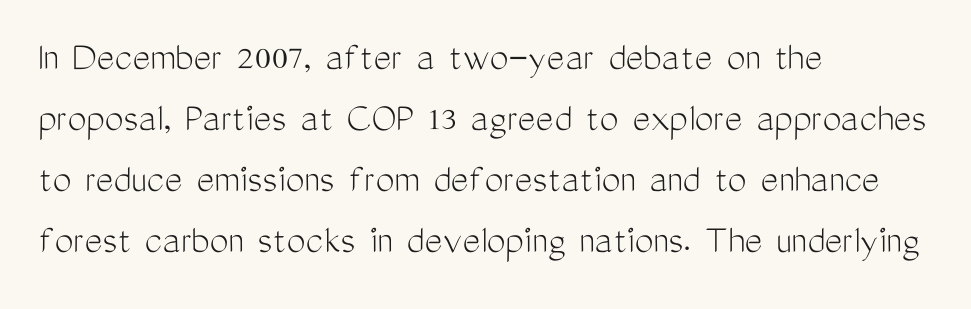
The image shows 42 px light, condensed sans-serif type, upright; set left-aligned, normal line spacing (1.45x), normal letter spacing, not underlined; medium stroke contrast and a medium x-height.
